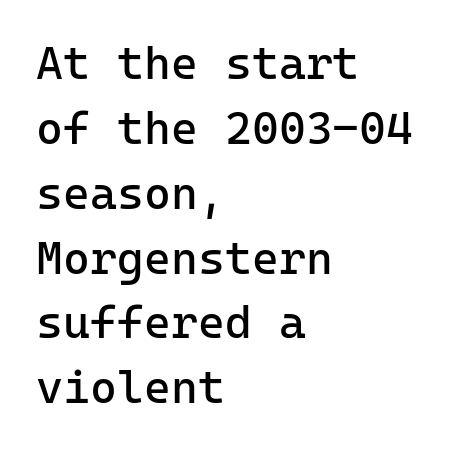
The image shows 46 px regular-weight sans-serif type, upright, monospaced; set left-aligned, normal line spacing (1.41x), normal letter spacing, not underlined; low stroke contrast and a medium x-height.
